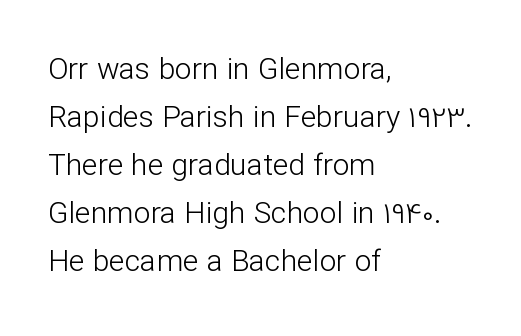
Weight class: somewhere from thin through regular. The letters stand upright; this is a roman face. The string is rendered with underlining switched off. Look at the tracking — it's just the regular setting, nothing added.
